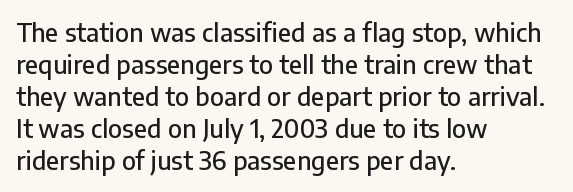
{"italic": "no", "underline": "no", "align": "left", "line_spacing": "normal", "line_spacing_ratio": 1.28, "letter_spacing": "normal", "letter_spacing_em": 0.0, "glyph_px": 25}
